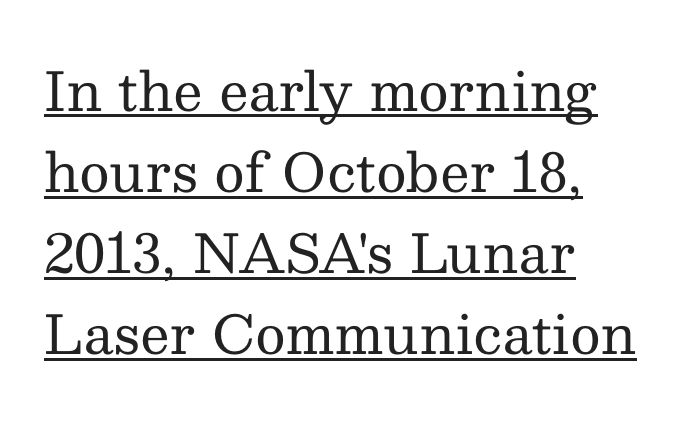
The image shows 53 px regular-weight serif type, upright; set left-aligned, normal line spacing (1.53x), normal letter spacing, underlined; medium stroke contrast and a medium x-height.
